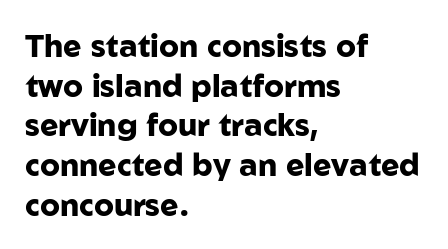
Notice how the passage keeps a crisp vertical edge on the left only. The passage shown has conventional tracking throughout. Summary of weight: heavy, a full bold. Every character sits straight up, as roman type does. Does the type have serifs? No, each stem ends abruptly. Evenly set lines give the paragraph a standard silhouette.
